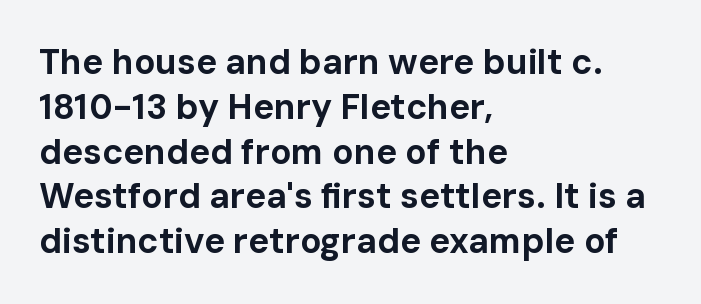
Caption: standard tracking, unaltered. Leading matches the norm, producing a regular column. Examine the stroke ends and you'll find no serifs. Notice how the passage keeps a crisp vertical edge on the left only. The glyphs are unaccompanied by any horizontal stroke below them. Notice how the stems are strictly vertical — no italics here.
